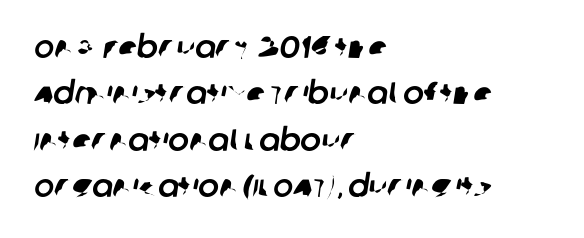
Q: Is the typeface a serif or a sans-serif typeface? A: Sans-serif.
Q: Is the text underlined? A: No.
Q: How is the paragraph aligned? A: Left-aligned.
Q: Is the spacing between letters normal or unusually wide? A: Normal.
Q: Is the spacing between lines tight, normal or loose? A: Normal.
Q: Width (condensed, normal, or wide)? A: Normal.
Q: Stroke contrast? A: Low.
Q: x-height? A: Large.
Q: Monospaced? A: No.
